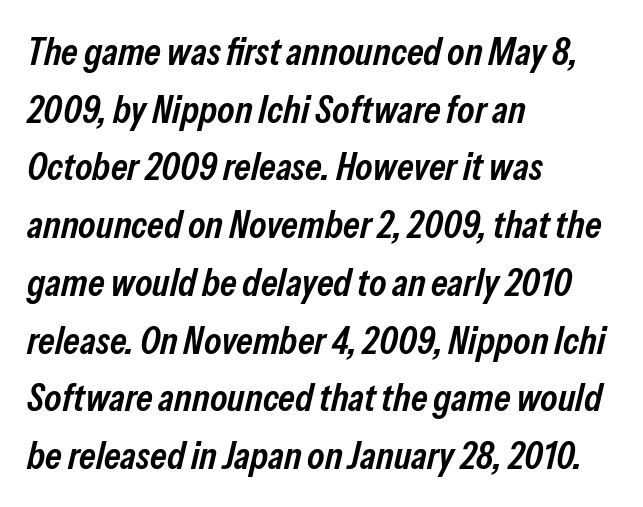
{"italic": "yes", "lean": "right", "slant_degrees": 13, "bold": "semi", "weight": "semibold", "width": "condensed", "stroke_contrast": "low", "x_height": "medium", "monospaced": "no", "underline": "no", "align": "left", "line_spacing": "normal", "line_spacing_ratio": 1.48, "letter_spacing": "normal", "letter_spacing_em": 0.0, "glyph_px": 39}
